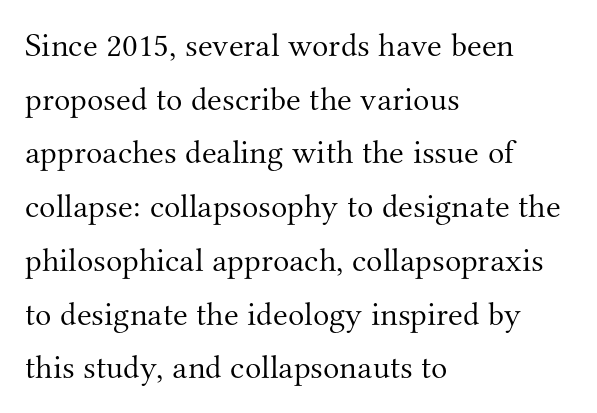
Q: Is the text bold? A: No.
Q: Is the text italic (slanted)? A: No, it is upright.
Q: Is the typeface a serif or a sans-serif typeface? A: Serif.
Q: Is the text underlined? A: No.
Q: How is the paragraph aligned? A: Left-aligned.
Q: Is the spacing between letters normal or unusually wide? A: Normal.
Q: Is the spacing between lines tight, normal or loose? A: Normal.
Q: Width (condensed, normal, or wide)? A: Normal.
Q: Stroke contrast? A: Medium.
Q: x-height? A: Small.
Q: Monospaced? A: No.
